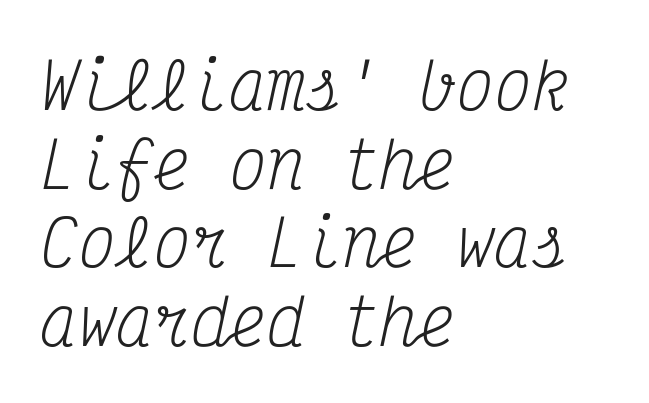
One glance says typical: line gaps are just what's usual. Which margin do the lines hug? The left one — the right edge is uneven. I'd call this a serif setting — the letters wear small feet. How are the letters spaced? Ordinarily, with no added tracking. The weight tops out at a normal text grade. The rendering applies a slant to the glyphs.
